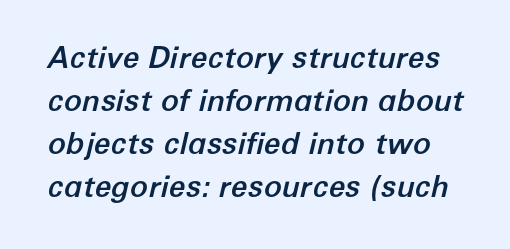
The image shows 30 px text type, italic (leaning right); set normal line spacing (1.43x), normal letter spacing, not underlined; low stroke contrast and a medium x-height.
